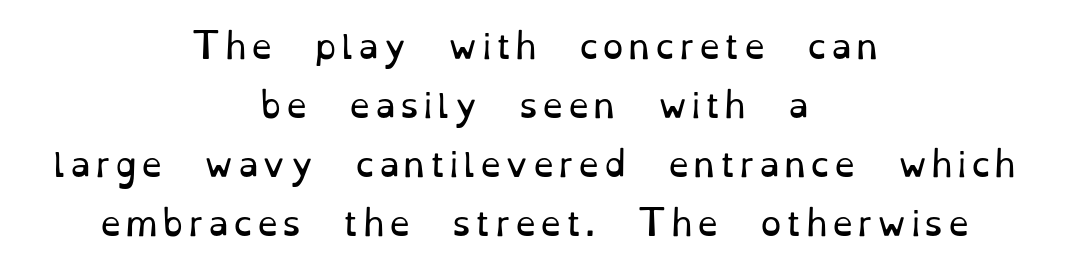
{"italic": "no", "bold": "no", "weight": "regular", "width": "normal", "stroke_contrast": "low", "x_height": "small", "monospaced": "no", "underline": "no", "align": "center", "line_spacing_ratio": 1.74, "glyph_px": 34}
